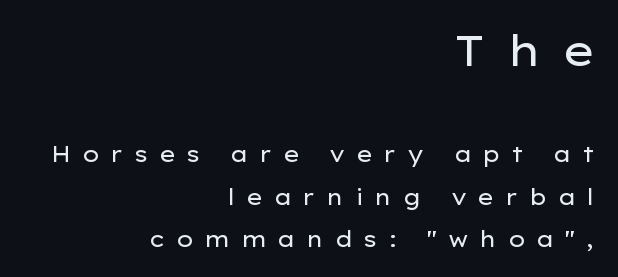
{"serif": "no", "italic": "no", "bold": "no", "weight": "regular", "width": "wide", "stroke_contrast": "low", "x_height": "medium", "monospaced": "no", "underline": "no", "align": "right", "line_spacing": "loose", "line_spacing_ratio": 1.93, "letter_spacing": "wide", "letter_spacing_em": 0.47, "larger_block": "first", "size_ratio": 1.95, "glyph_px": 43}
